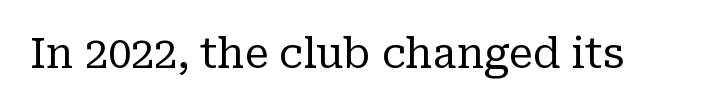
Q: Is the text bold? A: No.
Q: Is the text italic (slanted)? A: No, it is upright.
Q: Is the typeface a serif or a sans-serif typeface? A: Serif.
Q: Is the text underlined? A: No.
Q: Is the spacing between letters normal or unusually wide? A: Normal.
Q: Width (condensed, normal, or wide)? A: Normal.
Q: Stroke contrast? A: Low.
Q: x-height? A: Medium.
Q: Monospaced? A: No.
